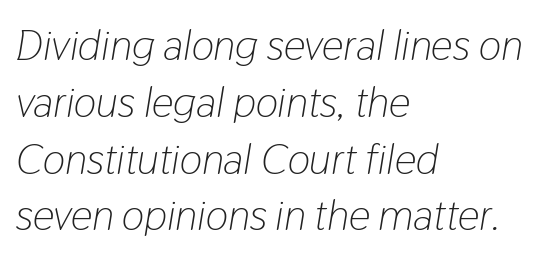
Q: Is the text bold? A: No.
Q: Is the text italic (slanted)? A: Yes, it leans right by about 9 degrees.
Q: Is the text underlined? A: No.
Q: How is the paragraph aligned? A: Left-aligned.
Q: Is the spacing between letters normal or unusually wide? A: Normal.
Q: Is the spacing between lines tight, normal or loose? A: Normal.
Q: Width (condensed, normal, or wide)? A: Condensed.
Q: Stroke contrast? A: Low.
Q: x-height? A: Medium.
Q: Monospaced? A: No.
